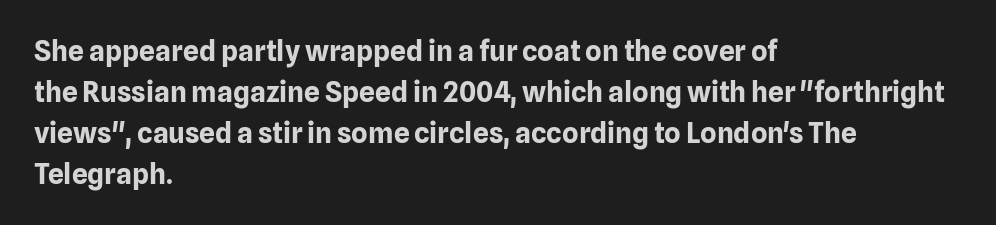
{"serif": "no", "italic": "no", "bold": "yes", "weight": "bold", "width": "normal", "stroke_contrast": "low", "x_height": "medium", "monospaced": "no", "underline": "no", "align": "left", "line_spacing": "normal", "line_spacing_ratio": 1.46, "letter_spacing": "normal", "letter_spacing_em": 0.0, "glyph_px": 28}
